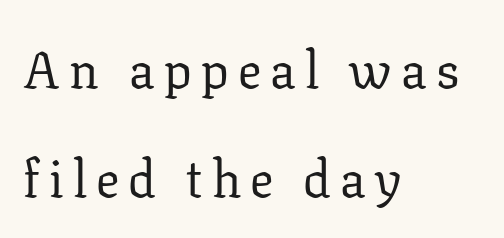
{"serif": "yes", "italic": "no", "bold": "no", "weight": "regular", "width": "normal", "stroke_contrast": "low", "x_height": "medium", "monospaced": "no", "underline": "no", "align": "left", "line_spacing": "loose", "line_spacing_ratio": 2.1, "glyph_px": 52}
